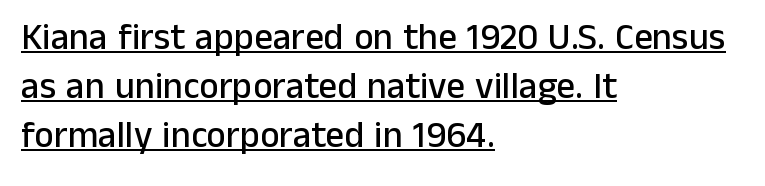
The image shows 37 px sans-serif type, upright; set left-aligned, normal line spacing (1.33x), normal letter spacing, underlined; low stroke contrast and a medium x-height.
